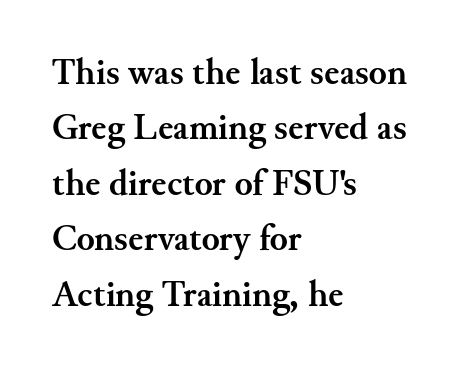
Q: Is the text bold? A: Yes.
Q: Is the text italic (slanted)? A: No, it is upright.
Q: Is the typeface a serif or a sans-serif typeface? A: Serif.
Q: Is the text underlined? A: No.
Q: How is the paragraph aligned? A: Left-aligned.
Q: Is the spacing between letters normal or unusually wide? A: Normal.
Q: Is the spacing between lines tight, normal or loose? A: Normal.
Q: Width (condensed, normal, or wide)? A: Normal.
Q: Stroke contrast? A: Medium.
Q: x-height? A: Small.
Q: Monospaced? A: No.
